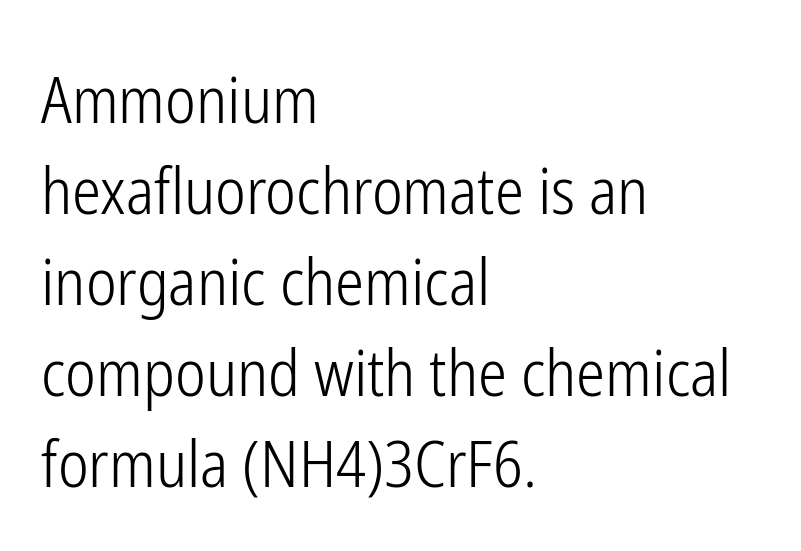
Q: Is the text bold? A: No.
Q: Is the text italic (slanted)? A: No, it is upright.
Q: Is the typeface a serif or a sans-serif typeface? A: Sans-serif.
Q: Is the text underlined? A: No.
Q: How is the paragraph aligned? A: Left-aligned.
Q: Is the spacing between letters normal or unusually wide? A: Normal.
Q: Is the spacing between lines tight, normal or loose? A: Normal.
Q: Width (condensed, normal, or wide)? A: Condensed.
Q: Stroke contrast? A: Low.
Q: x-height? A: Medium.
Q: Monospaced? A: No.
